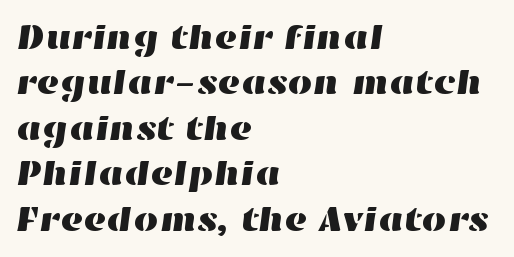
The image shows 35 px wide type; set left-aligned, normal line spacing (1.3x), normal letter spacing, not underlined; high stroke contrast and a medium x-height.
